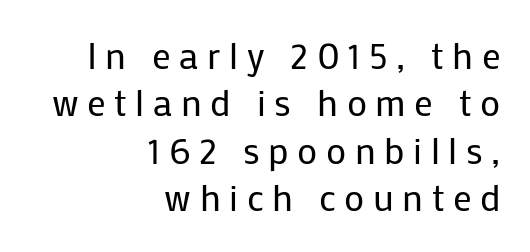
Is this a sans? Yes — the strokes have no serifs. Weight: not bold — regular or lighter. What stands out about the letter spacing? Its width — letters are far apart. Vertical strokes here are truly vertical. The lines are quadded right. Varying glyph widths throughout — classic text-font behaviour.
